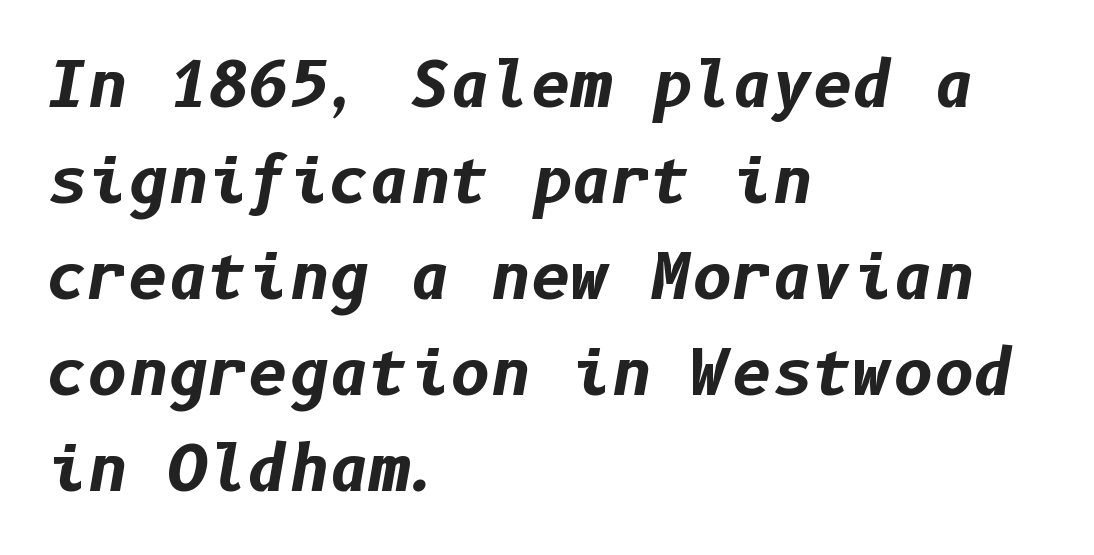
{"italic": "yes", "lean": "right", "slant_degrees": 10, "bold": "yes", "weight": "bold", "width": "normal", "stroke_contrast": "low", "x_height": "medium", "underline": "no", "align": "left", "line_spacing": "normal", "line_spacing_ratio": 1.55, "letter_spacing": "normal", "letter_spacing_em": 0.0, "glyph_px": 62}
